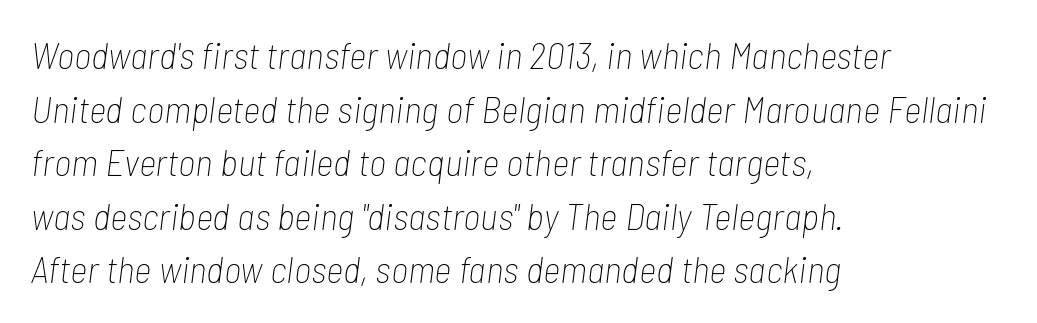
{"italic": "yes", "lean": "right", "slant_degrees": 7, "bold": "no", "weight": "thin", "width": "condensed", "stroke_contrast": "low", "x_height": "medium", "monospaced": "no", "underline": "no", "align": "left", "line_spacing": "normal", "line_spacing_ratio": 1.41, "letter_spacing": "normal", "letter_spacing_em": 0.0, "glyph_px": 38}
